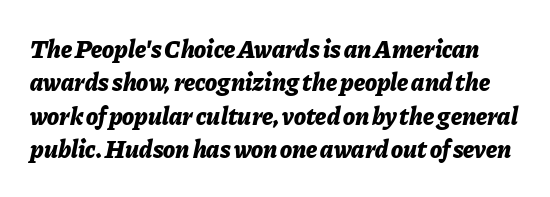
The image shows 25 px bold type, italic (leaning right); set normal line spacing (1.34x), normal letter spacing, not underlined.
